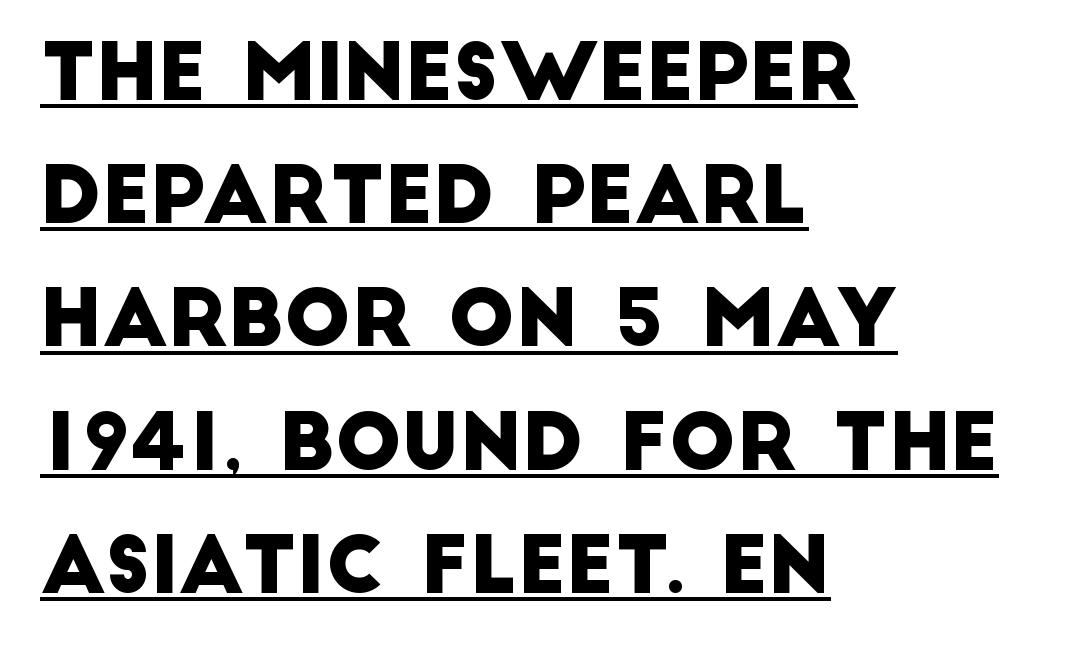
Q: Is the typeface a serif or a sans-serif typeface? A: Sans-serif.
Q: Is the text underlined? A: Yes.
Q: How is the paragraph aligned? A: Left-aligned.
Q: Is the spacing between letters normal or unusually wide? A: Normal.
Q: Is the spacing between lines tight, normal or loose? A: Normal.
Q: Width (condensed, normal, or wide)? A: Normal.
Q: Stroke contrast? A: Low.
Q: x-height? A: Large.
Q: Monospaced? A: No.
